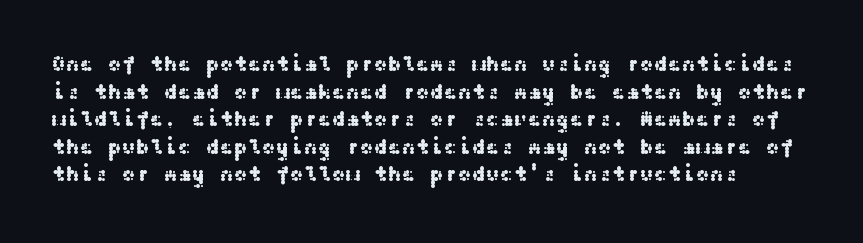
The image shows 21 px text type, upright; set normal line spacing (1.31x), normal letter spacing, not underlined.
